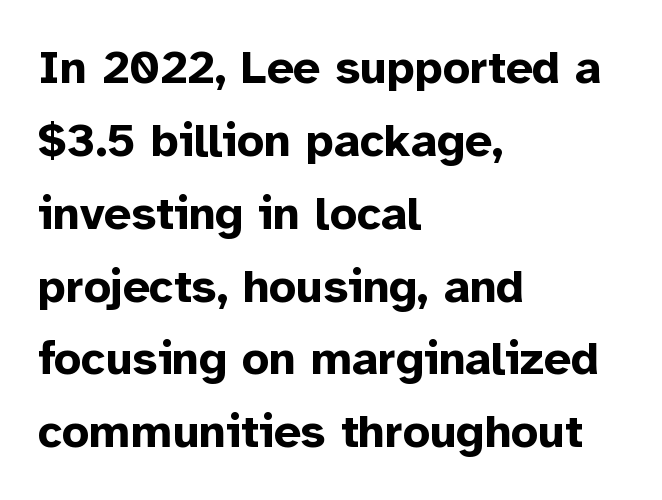
Q: Is the text bold? A: Yes.
Q: Is the text italic (slanted)? A: No, it is upright.
Q: Is the typeface a serif or a sans-serif typeface? A: Sans-serif.
Q: Is the text underlined? A: No.
Q: How is the paragraph aligned? A: Left-aligned.
Q: Is the spacing between letters normal or unusually wide? A: Normal.
Q: Is the spacing between lines tight, normal or loose? A: Normal.
Q: Width (condensed, normal, or wide)? A: Normal.
Q: Stroke contrast? A: Low.
Q: x-height? A: Medium.
Q: Monospaced? A: No.
